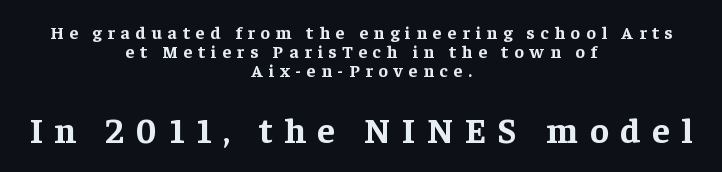
The image shows 36 px bold serif type, upright; set centered, tight line spacing (1.05x), unusually wide letter spacing (+0.32 em), not underlined; the second (bottom) block is 2.0x larger; low stroke contrast and a medium x-height.
